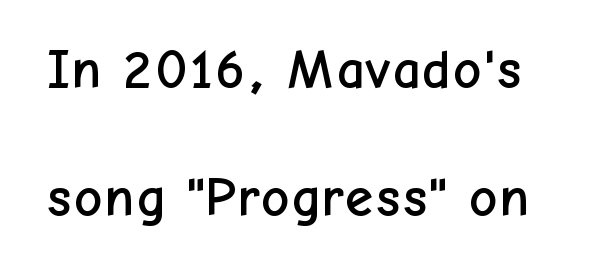
The block of text is sparse from top to bottom, with ample space between rows. These lines were composed using upright roman letters. You could not count columns in this text — the font is proportionally spaced. Stroke terminals: plain, sans-serif. Unmarked baselines from the first word to the last. Inter-character spacing is left at the font's built-in metrics.
